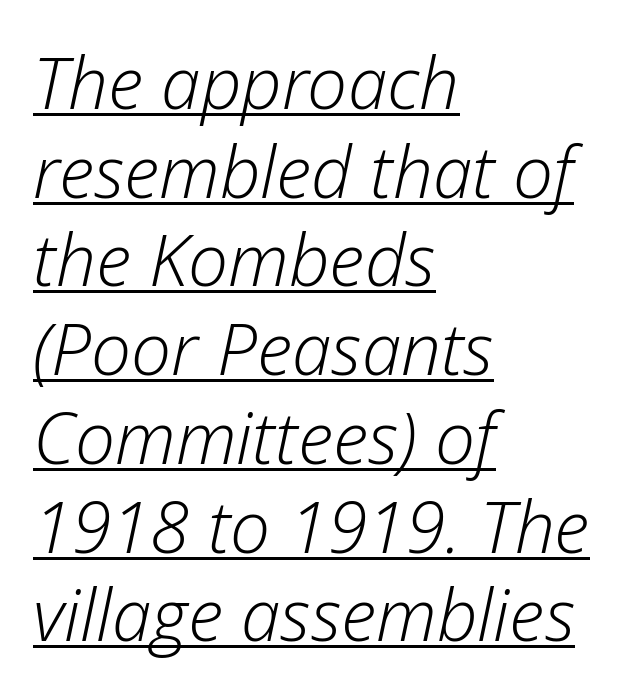
The image shows 71 px light type, italic (leaning right); set left-aligned, normal line spacing (1.25x), normal letter spacing, underlined; low stroke contrast and a medium x-height.
